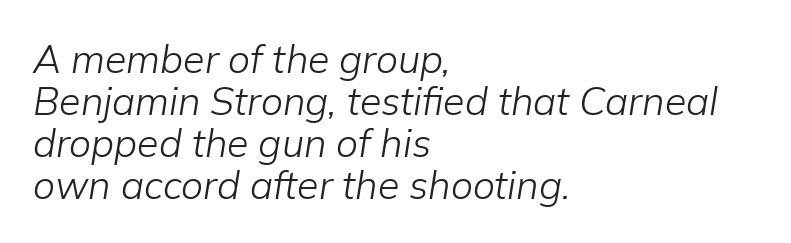
Q: Is the text bold? A: No.
Q: Is the text italic (slanted)? A: Yes, it leans right by about 9 degrees.
Q: Is the text underlined? A: No.
Q: How is the paragraph aligned? A: Left-aligned.
Q: Is the spacing between letters normal or unusually wide? A: Normal.
Q: Is the spacing between lines tight, normal or loose? A: Tight.
Q: Width (condensed, normal, or wide)? A: Normal.
Q: Stroke contrast? A: Low.
Q: x-height? A: Medium.
Q: Monospaced? A: No.
